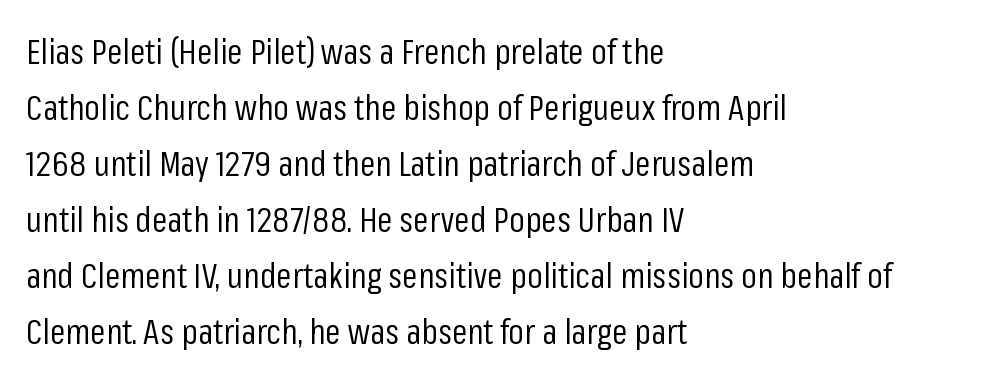
{"serif": "no", "italic": "no", "bold": "no", "weight": "regular", "width": "condensed", "stroke_contrast": "low", "x_height": "medium", "monospaced": "no", "underline": "no", "align": "left", "line_spacing": "normal", "line_spacing_ratio": 1.6, "letter_spacing": "normal", "letter_spacing_em": 0.0, "glyph_px": 35}
